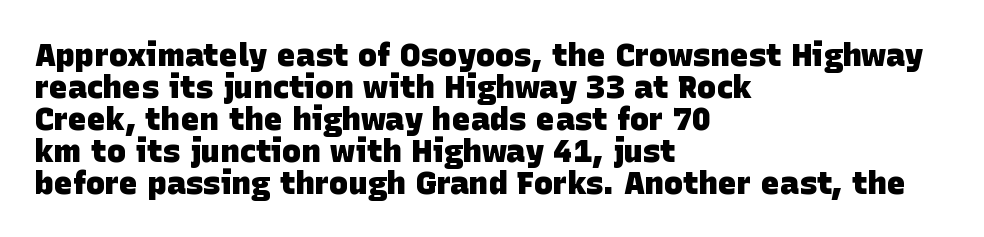
The image shows 32 px heavy sans-serif type; set left-aligned, tight line spacing (1.0x), normal letter spacing, not underlined; low stroke contrast and a large x-height.
